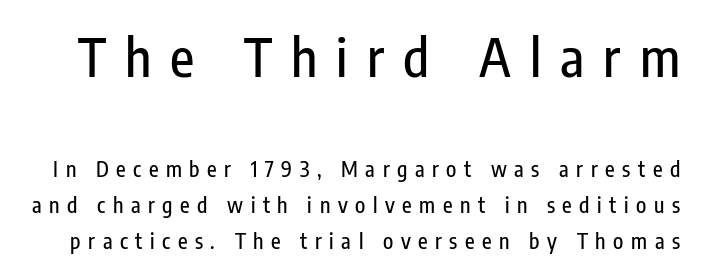
The image shows 53 px condensed sans-serif type, upright; set line spacing 1.71x, unusually wide letter spacing (+0.36 em), not underlined; the first (top) block is 2.52x larger; low stroke contrast and a medium x-height.
